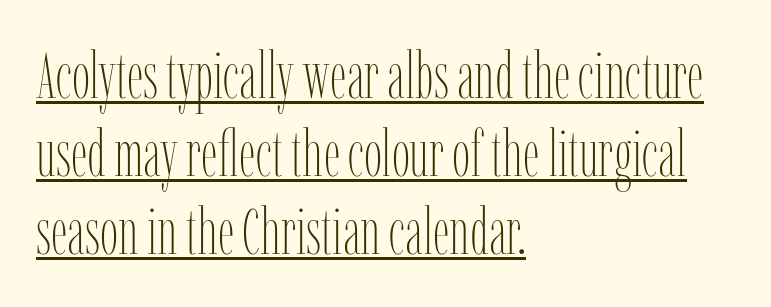
The image shows 65 px thin, condensed type, upright; set left-aligned, line spacing 1.2x, normal letter spacing, underlined; low stroke contrast and a medium x-height.
